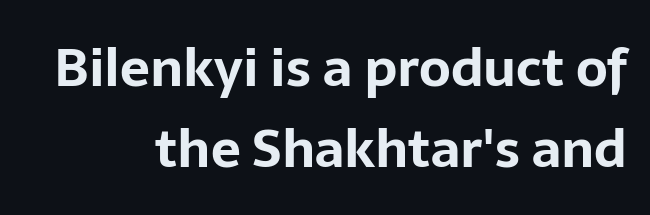
The words here are not underlined. The font's upright variant was chosen for this text. The gaps between neighbouring characters are ordinary and unremarkable. In terms of weight, the rendering is a true, heavy bold. Successive baselines arrive at the customary interval.
